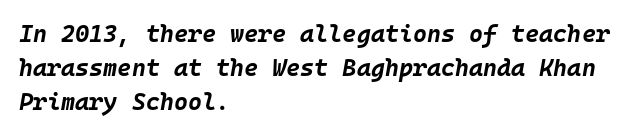
The image shows 24 px bold type, italic (leaning right); set left-aligned, normal line spacing (1.41x), normal letter spacing, not underlined.
